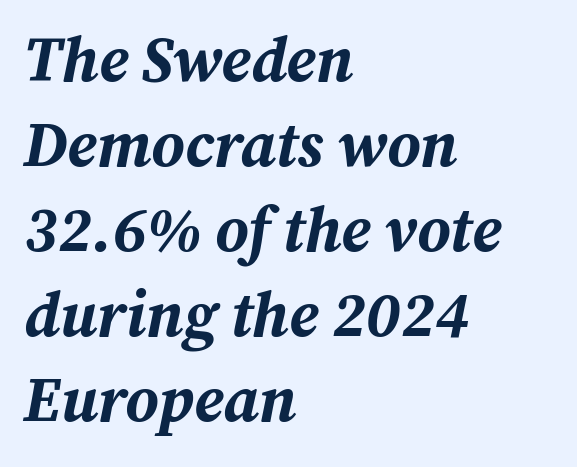
Q: Is the text bold? A: Yes.
Q: Is the text italic (slanted)? A: Yes, it leans right by about 12 degrees.
Q: Is the text underlined? A: No.
Q: How is the paragraph aligned? A: Left-aligned.
Q: Is the spacing between letters normal or unusually wide? A: Normal.
Q: Is the spacing between lines tight, normal or loose? A: Normal.
Q: Width (condensed, normal, or wide)? A: Normal.
Q: Stroke contrast? A: Medium.
Q: x-height? A: Medium.
Q: Monospaced? A: No.
